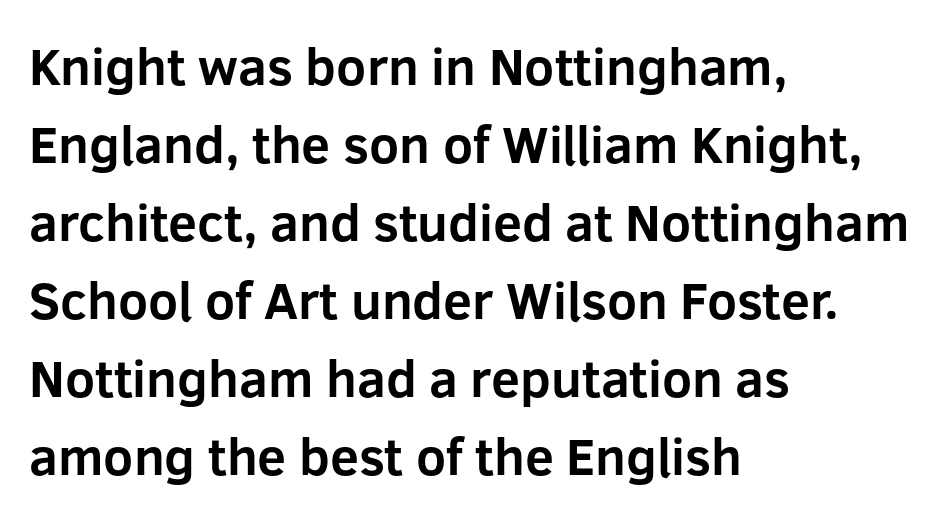
Q: Is the text bold? A: Yes.
Q: Is the text italic (slanted)? A: No, it is upright.
Q: Is the typeface a serif or a sans-serif typeface? A: Sans-serif.
Q: Is the text underlined? A: No.
Q: How is the paragraph aligned? A: Left-aligned.
Q: Is the spacing between letters normal or unusually wide? A: Normal.
Q: Is the spacing between lines tight, normal or loose? A: Normal.
Q: Width (condensed, normal, or wide)? A: Normal.
Q: Stroke contrast? A: Low.
Q: x-height? A: Medium.
Q: Monospaced? A: No.
